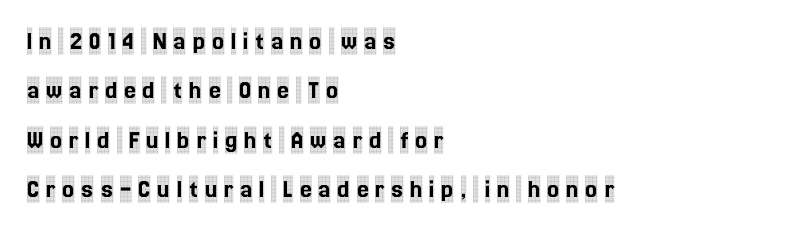
{"italic": "no", "underline": "no", "align": "left", "line_spacing_ratio": 1.83, "letter_spacing": "wide", "letter_spacing_em": 0.24, "glyph_px": 27}
